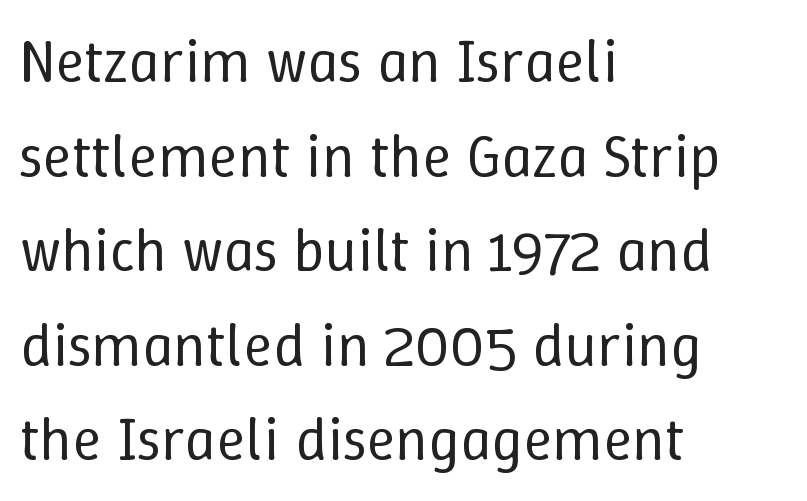
Designer's note — italics off, roman on. The tracking reads as untouched default to a designer's eye. The rendering anchors every line to the left-hand side. Notice how descenders clear the ascenders below comfortably — that's standard leading. The rendering uses natural spacing where letterforms have individual widths. Is this a heavy cut? Hardly; it is regular or lighter.
